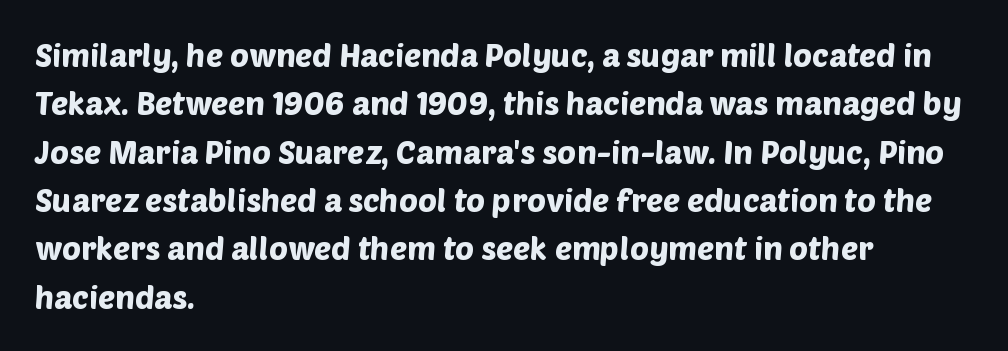
The image shows 32 px sans-serif type; set left-aligned, normal line spacing (1.51x), normal letter spacing, not underlined; low stroke contrast and a large x-height.
